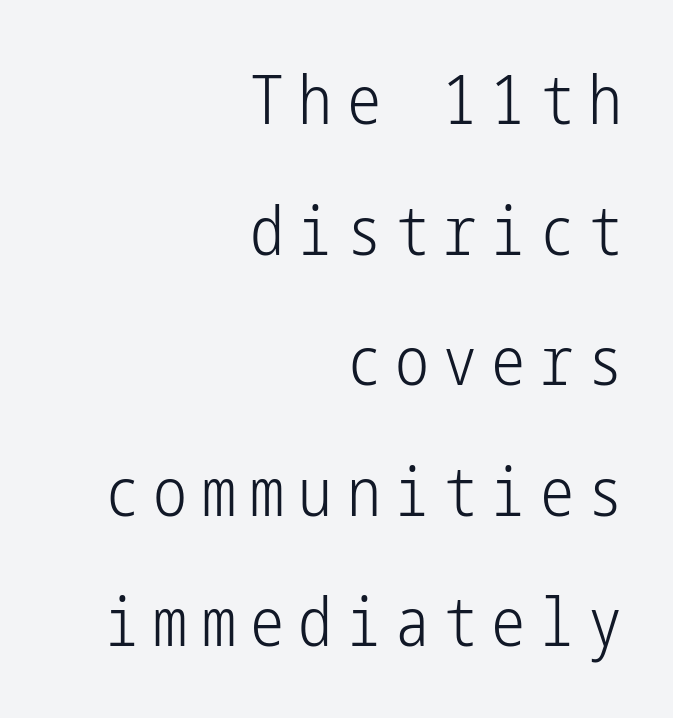
This is roman type, the default non-slanted kind. Right-aligned paragraph, ragged on the left. Display-style spreading of the glyphs; the letterfit is very open. The glyphs are unaccompanied by any horizontal stroke below them.
